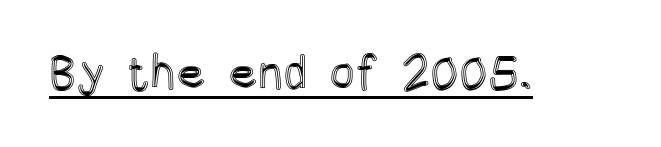
Q: Is the text italic (slanted)? A: No, it is upright.
Q: Is the text underlined? A: Yes.
Q: Is the spacing between letters normal or unusually wide? A: Normal.
Q: Width (condensed, normal, or wide)? A: Condensed.
Q: x-height? A: Large.
Q: Monospaced? A: No.
